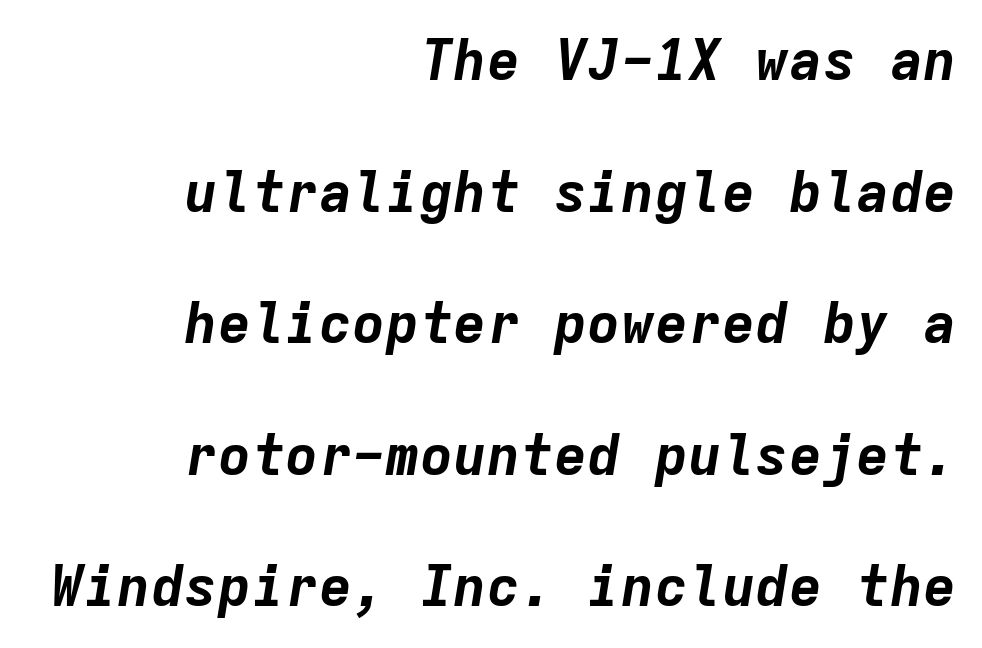
The image shows 56 px bold type, italic (leaning right), monospaced; set right-aligned, loose line spacing (2.35x), normal letter spacing, not underlined; low stroke contrast and a medium x-height.
